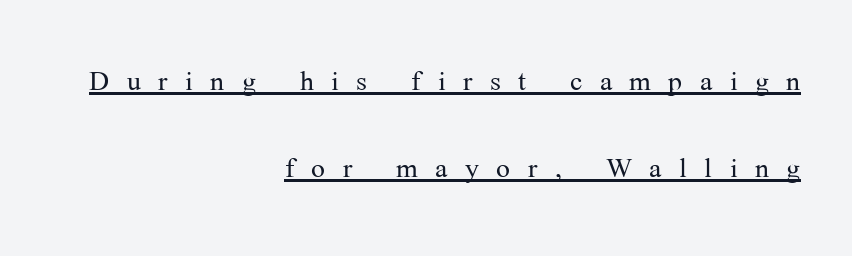
Q: Is the text bold? A: No.
Q: Is the text italic (slanted)? A: No, it is upright.
Q: Is the typeface a serif or a sans-serif typeface? A: Serif.
Q: Is the text underlined? A: Yes.
Q: How is the paragraph aligned? A: Right-aligned.
Q: Is the spacing between letters normal or unusually wide? A: Unusually wide.
Q: Is the spacing between lines tight, normal or loose? A: Loose.
Q: Width (condensed, normal, or wide)? A: Normal.
Q: Stroke contrast? A: Medium.
Q: x-height? A: Medium.
Q: Monospaced? A: No.
